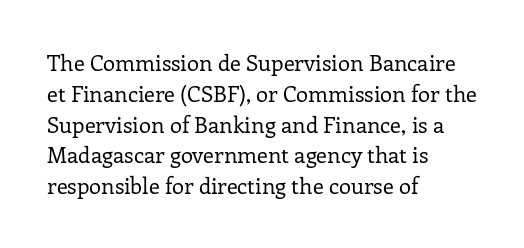
Q: Is the text bold? A: No.
Q: Is the text italic (slanted)? A: No, it is upright.
Q: Is the text underlined? A: No.
Q: How is the paragraph aligned? A: Left-aligned.
Q: Is the spacing between letters normal or unusually wide? A: Normal.
Q: Is the spacing between lines tight, normal or loose? A: Normal.
